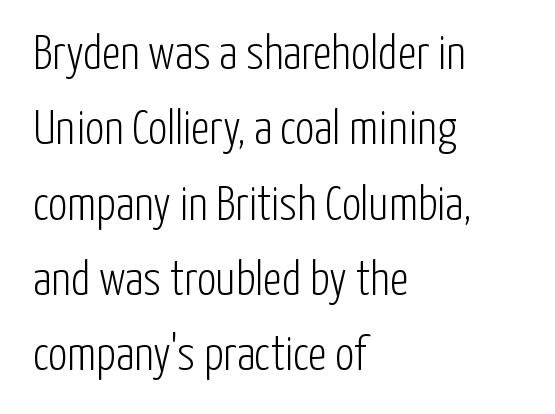
The image shows 48 px light, condensed sans-serif type, upright; set left-aligned, normal line spacing (1.57x), normal letter spacing, not underlined; low stroke contrast and a medium x-height.
